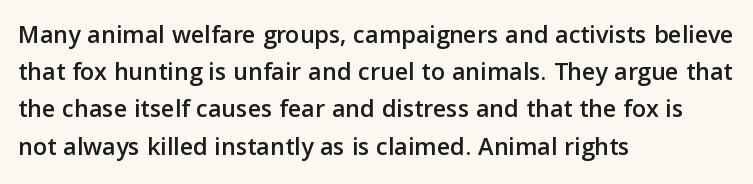
The passage is arranged the way most books set body copy — flush left. No extra tracking has been applied to these lines. You can tell it's not italic because the verticals are truly vertical. The leading is moderate, giving the passage an even texture. The specimen omits any rule beneath the text block's lines.
